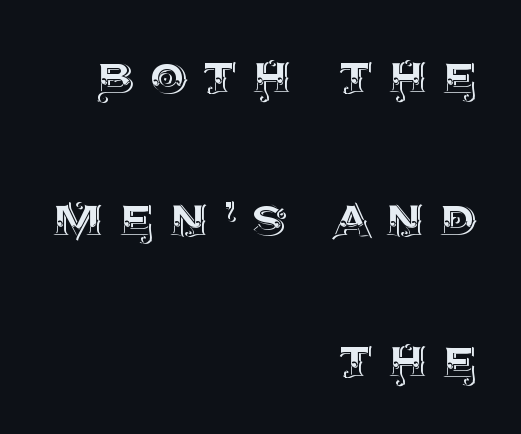
{"italic": "no", "width": "normal", "x_height": "large", "monospaced": "no", "underline": "no", "align": "right", "line_spacing": "loose", "line_spacing_ratio": 2.41, "letter_spacing": "wide", "letter_spacing_em": 0.27, "glyph_px": 59}
